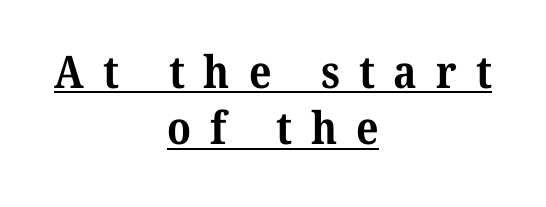
Where is the straight margin? There isn't one; the lines are centered. Does the leading feel generous? No, just average. Short note: letters widely spaced. The typesetter has applied underlining to the passage shown. Its strokes are broad and dark, the hallmark of bold type.
